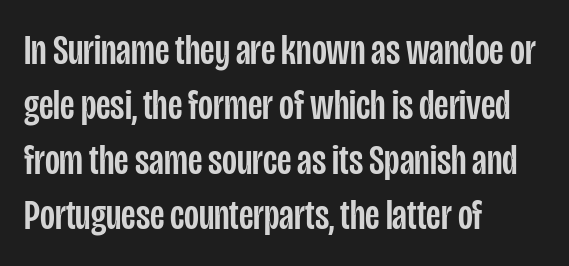
Nobody touched the tracking dial on this one. The font family rendered here belongs to the sans-serif group. Vertical spacing — default. The lines in this sample share a left origin and differ only in where they stop. Is there any slant? The stems are plumb.
